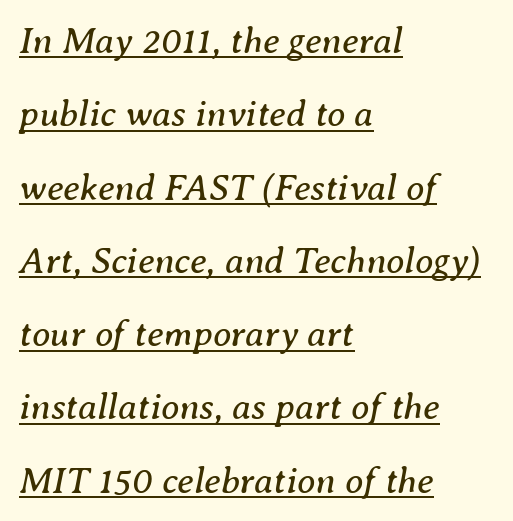
Q: Is the text bold? A: No.
Q: Is the text italic (slanted)? A: Yes, it leans right by about 8 degrees.
Q: Is the typeface a serif or a sans-serif typeface? A: Serif.
Q: Is the text underlined? A: Yes.
Q: How is the paragraph aligned? A: Left-aligned.
Q: Is the spacing between letters normal or unusually wide? A: Normal.
Q: Is the spacing between lines tight, normal or loose? A: Loose.
Q: Width (condensed, normal, or wide)? A: Normal.
Q: Stroke contrast? A: Medium.
Q: x-height? A: Medium.
Q: Monospaced? A: No.
